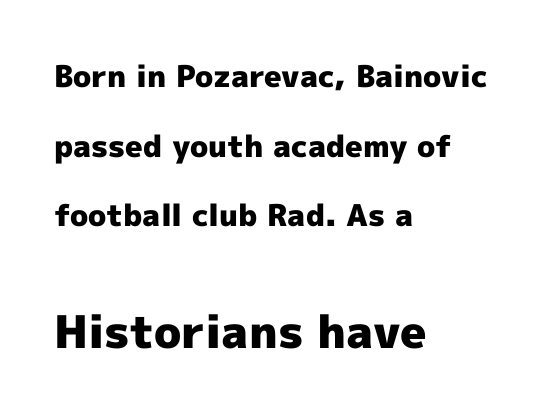
Q: Is the text bold? A: Yes.
Q: Is the text italic (slanted)? A: No, it is upright.
Q: Is the typeface a serif or a sans-serif typeface? A: Sans-serif.
Q: Is the text underlined? A: No.
Q: How is the paragraph aligned? A: Left-aligned.
Q: Is the spacing between letters normal or unusually wide? A: Normal.
Q: Is the spacing between lines tight, normal or loose? A: Loose.
Q: Which block of text is set in a larger size, the first (top) or the second (bottom)? A: The second (bottom) one.
Q: Width (condensed, normal, or wide)? A: Normal.
Q: x-height? A: Medium.
Q: Monospaced? A: No.
